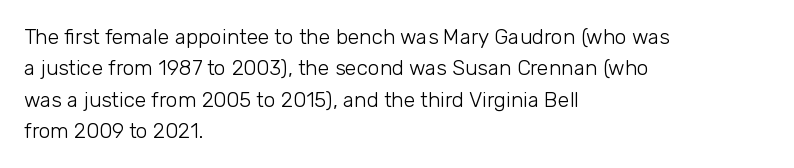
{"italic": "no", "bold": "no", "underline": "no", "align": "left", "line_spacing": "normal", "line_spacing_ratio": 1.49, "letter_spacing": "normal", "letter_spacing_em": 0.0, "glyph_px": 21}
